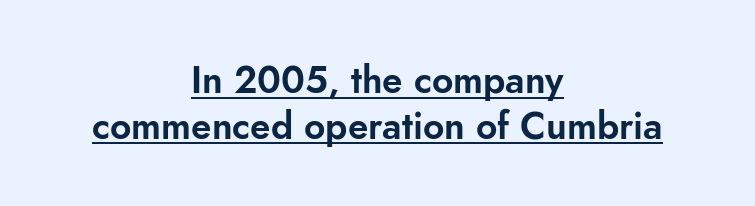
Q: Is the text italic (slanted)? A: No, it is upright.
Q: Is the typeface a serif or a sans-serif typeface? A: Sans-serif.
Q: Is the text underlined? A: Yes.
Q: How is the paragraph aligned? A: Centered.
Q: Is the spacing between letters normal or unusually wide? A: Normal.
Q: Width (condensed, normal, or wide)? A: Normal.
Q: Stroke contrast? A: Low.
Q: x-height? A: Small.
Q: Monospaced? A: No.
